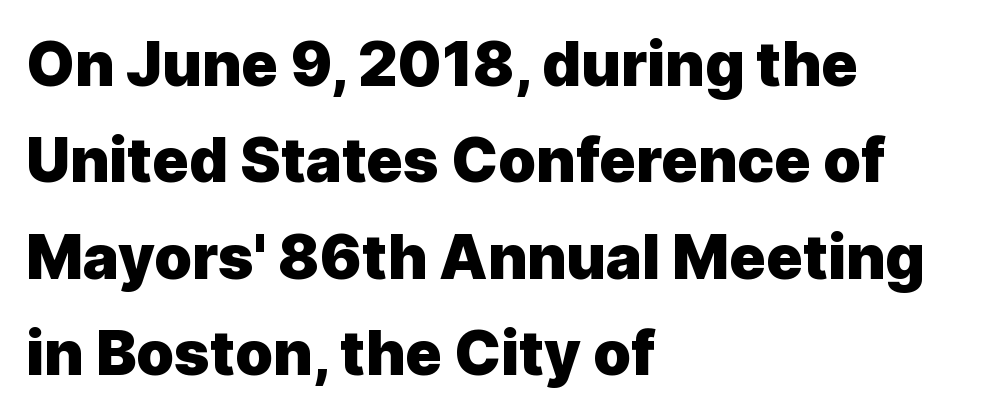
{"serif": "no", "italic": "no", "bold": "yes", "weight": "heavy", "width": "normal", "x_height": "medium", "monospaced": "no", "underline": "no", "align": "left", "line_spacing": "normal", "line_spacing_ratio": 1.58, "letter_spacing": "normal", "letter_spacing_em": 0.0, "glyph_px": 61}
